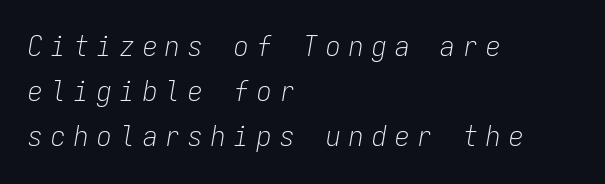
The image shows 29 px light, condensed type, italic (leaning right), monospaced; set left-aligned, normal line spacing (1.56x), unusually wide letter spacing (+0.29 em), not underlined; low stroke contrast and a medium x-height.
